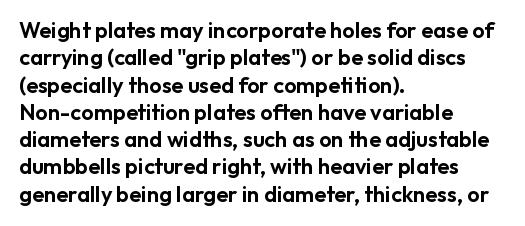
The image shows 22 px text type, upright; set left-aligned, line spacing 1.24x, normal letter spacing, not underlined.
